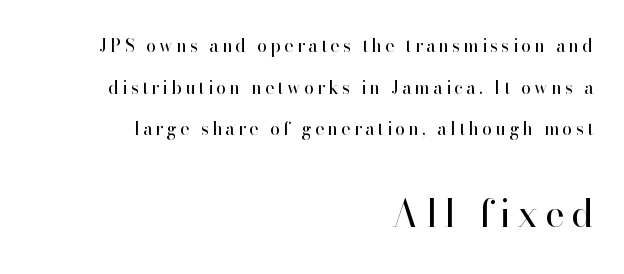
The image shows 37 px regular-weight serif type, upright; set right-aligned, loose line spacing (2.31x), not underlined; the second (bottom) block is 2.06x larger; high stroke contrast and a small x-height.
